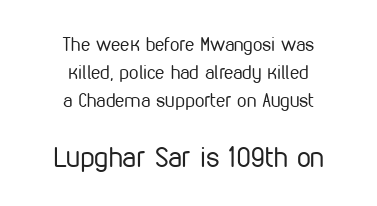
The image shows 28 px regular-weight, condensed sans-serif type, upright; set centered, normal line spacing (1.48x), normal letter spacing, not underlined; the second (bottom) block is 1.47x larger; low stroke contrast and a medium x-height.
